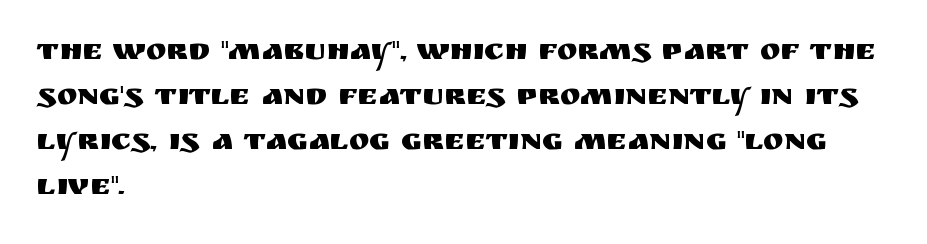
The image shows 31 px sans-serif type, upright; set left-aligned, normal line spacing (1.45x), normal letter spacing, not underlined; medium stroke contrast and a large x-height.
